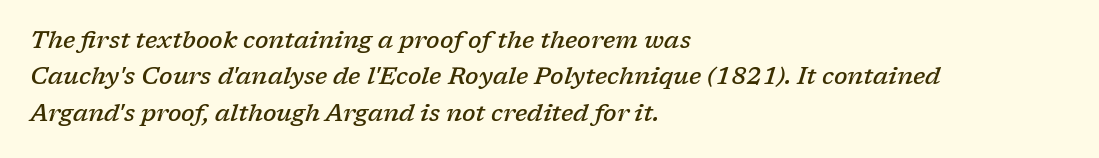
{"italic": "yes", "lean": "right", "slant_degrees": 17, "bold": "semi", "underline": "no", "align": "left", "line_spacing": "normal", "line_spacing_ratio": 1.52, "letter_spacing": "normal", "letter_spacing_em": 0.0, "glyph_px": 24}
